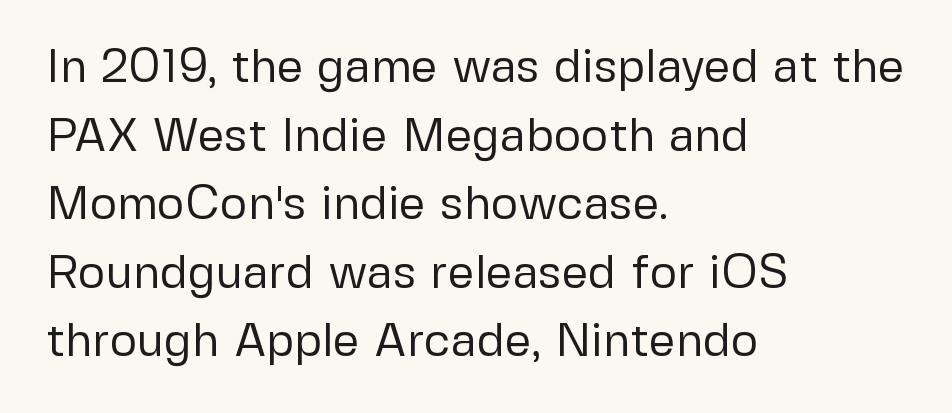
The image shows 47 px regular-weight sans-serif type, upright; set left-aligned, normal line spacing (1.46x), normal letter spacing, not underlined; low stroke contrast and a medium x-height.
